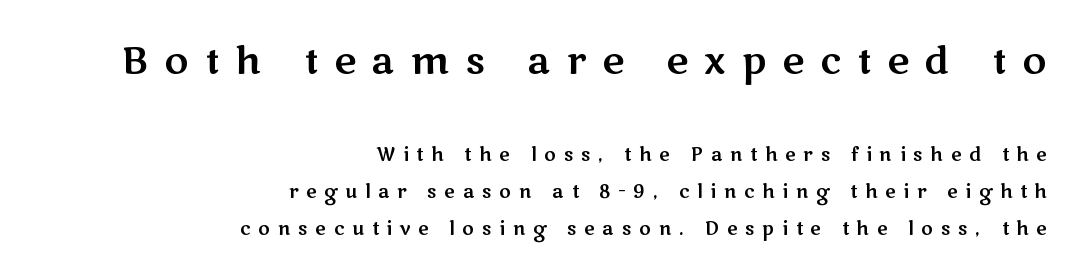
Glyph-to-glyph distance is far greater than everyday printed text. Look at the glyph heights: the upper group is clearly the bigger setting. The rendering uses a large line-height, opening up the rows. I'd call this a sans setting — the letters go barefoot.
